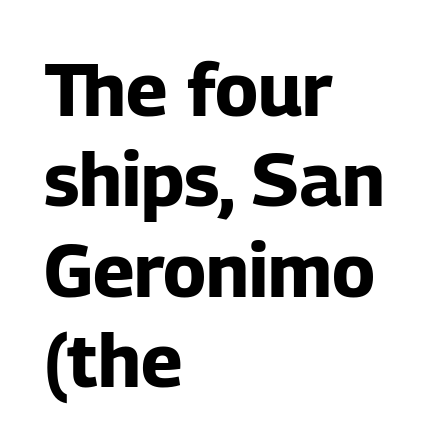
Q: Is the text bold? A: Yes.
Q: Is the text italic (slanted)? A: No, it is upright.
Q: Is the typeface a serif or a sans-serif typeface? A: Sans-serif.
Q: Is the text underlined? A: No.
Q: How is the paragraph aligned? A: Left-aligned.
Q: Is the spacing between letters normal or unusually wide? A: Normal.
Q: Width (condensed, normal, or wide)? A: Normal.
Q: Stroke contrast? A: Low.
Q: x-height? A: Medium.
Q: Monospaced? A: No.
